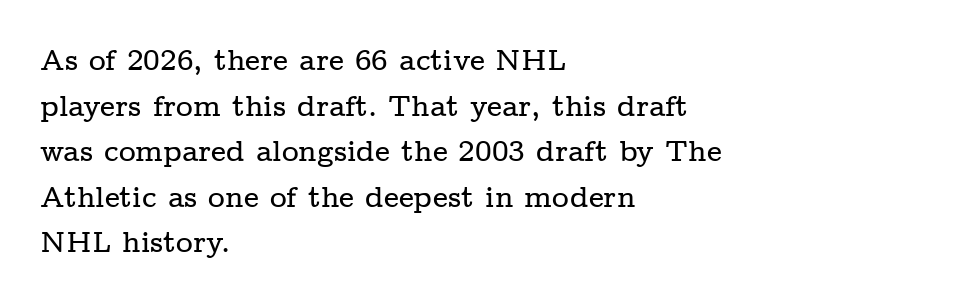
The image shows 29 px wide serif type, upright; set left-aligned, normal line spacing (1.57x), normal letter spacing, not underlined; low stroke contrast and a medium x-height.
